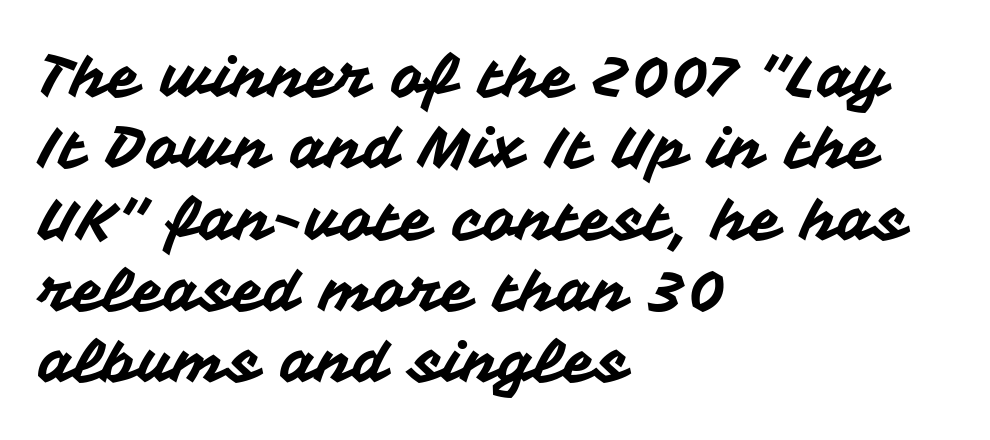
The image shows 58 px sans-serif type; set left-aligned, line spacing 1.23x, normal letter spacing, not underlined; medium stroke contrast and a medium x-height.
